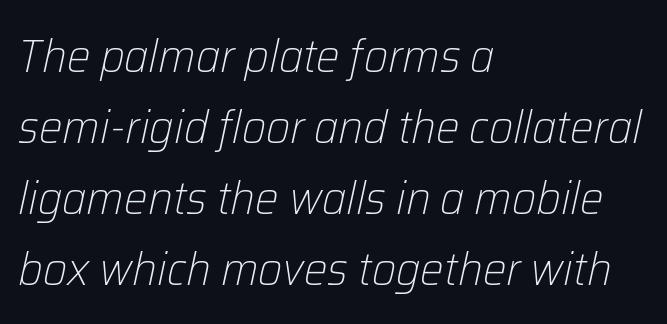
Q: Is the text bold? A: No.
Q: Is the text italic (slanted)? A: Yes, it leans right by about 12 degrees.
Q: Is the text underlined? A: No.
Q: How is the paragraph aligned? A: Left-aligned.
Q: Is the spacing between letters normal or unusually wide? A: Normal.
Q: Is the spacing between lines tight, normal or loose? A: Normal.
Q: Width (condensed, normal, or wide)? A: Normal.
Q: Stroke contrast? A: Low.
Q: x-height? A: Medium.
Q: Monospaced? A: No.
